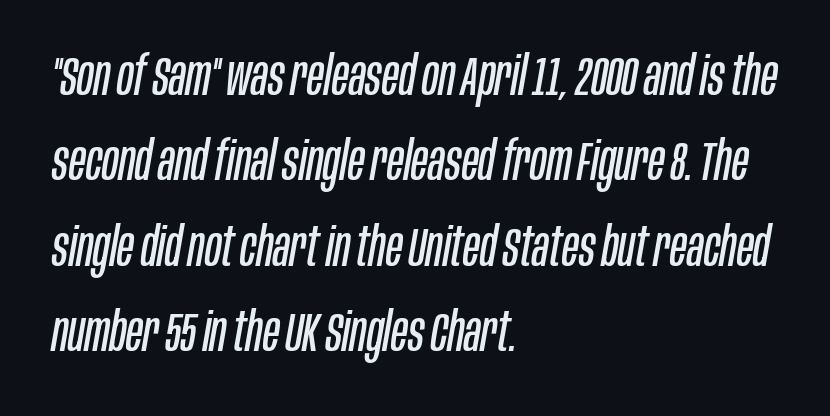
The image shows 54 px regular-weight, condensed type, italic (leaning right); set left-aligned, normal line spacing (1.58x), normal letter spacing, not underlined; low stroke contrast and a large x-height.
